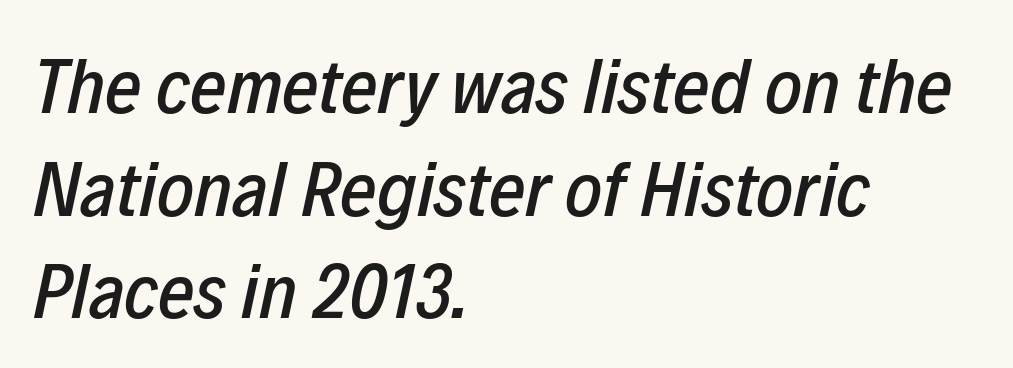
Look at the tracking — it's just the regular setting, nothing added. Line starts are locked; line ends wander. Is this a fixed-width face? No — the glyphs have proportional, varying widths. Yep, that's italic — everything's leaning.
